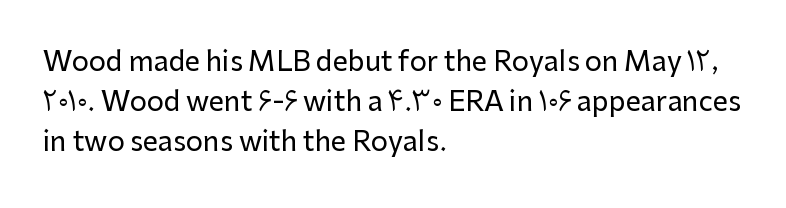
Q: Is the text italic (slanted)? A: No, it is upright.
Q: Is the text underlined? A: No.
Q: How is the paragraph aligned? A: Left-aligned.
Q: Is the spacing between letters normal or unusually wide? A: Normal.
Q: Is the spacing between lines tight, normal or loose? A: Normal.
